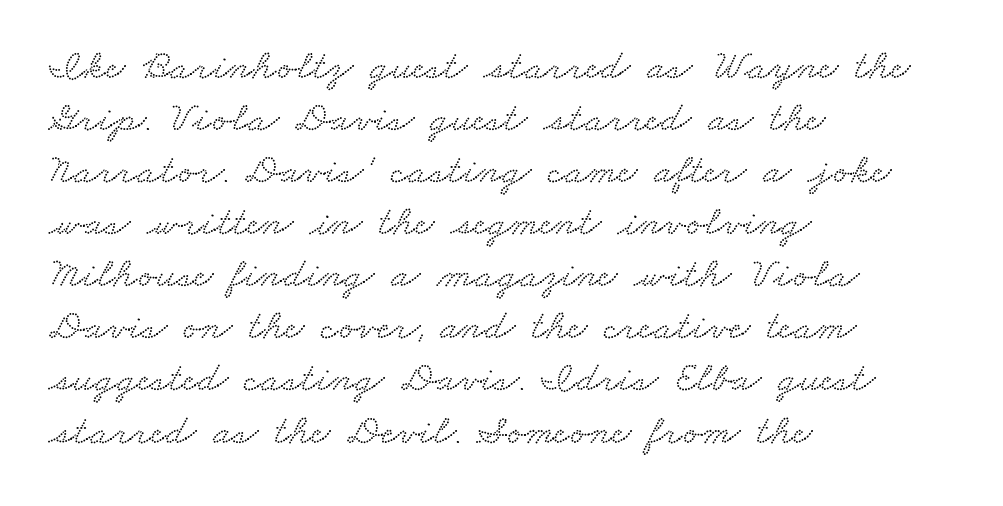
Q: Is the typeface a serif or a sans-serif typeface? A: Serif.
Q: Is the text underlined? A: No.
Q: How is the paragraph aligned? A: Left-aligned.
Q: Is the spacing between letters normal or unusually wide? A: Normal.
Q: Width (condensed, normal, or wide)? A: Wide.
Q: Stroke contrast? A: Low.
Q: x-height? A: Small.
Q: Monospaced? A: No.
